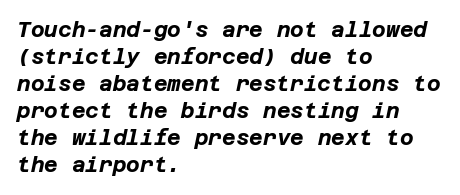
The image shows 21 px bold type, italic (leaning right); set left-aligned, normal line spacing (1.29x), normal letter spacing, not underlined.
